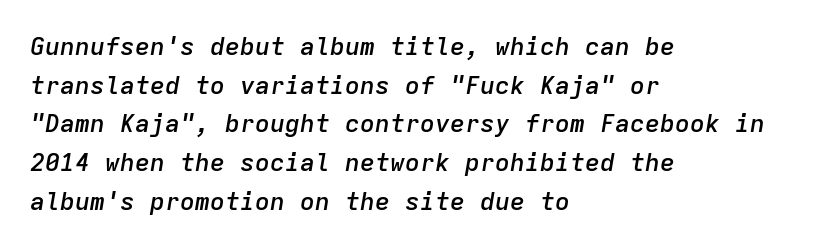
Plain, unruled lines of type. A student would call this left alignment; a typographer would say flush left, rag right. This is the in-between weight designers call semibold or demi. The text carries the slant typical of an italic or oblique font. You could call the tracking neutral — neither tight nor loose.
